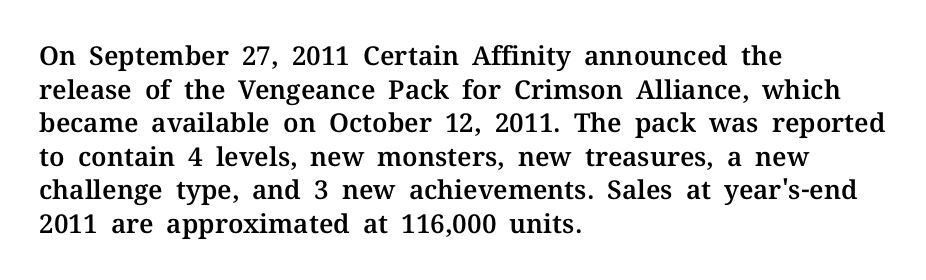
The image shows 26 px text type, upright; set left-aligned, normal line spacing (1.29x), normal letter spacing, not underlined.
